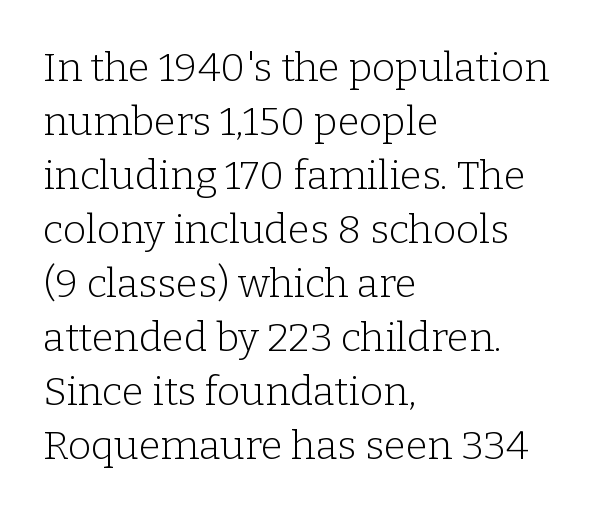
Nope, not italic — everything's standing straight. Glance below the letters and you will spot only blank space. Horizontal alignment here is leftward, the default for most running prose. These glyphs show unthickened strokes, regular width or finer.
